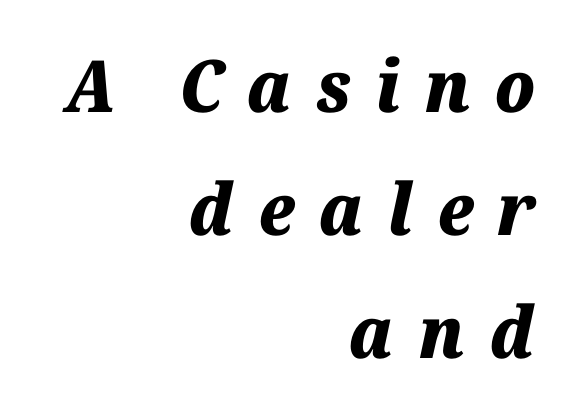
Q: Is the text bold? A: Yes.
Q: Is the text italic (slanted)? A: Yes, it leans right by about 12 degrees.
Q: Is the text underlined? A: No.
Q: How is the paragraph aligned? A: Right-aligned.
Q: Is the spacing between letters normal or unusually wide? A: Unusually wide.
Q: Width (condensed, normal, or wide)? A: Normal.
Q: Stroke contrast? A: Medium.
Q: x-height? A: Medium.
Q: Monospaced? A: No.
